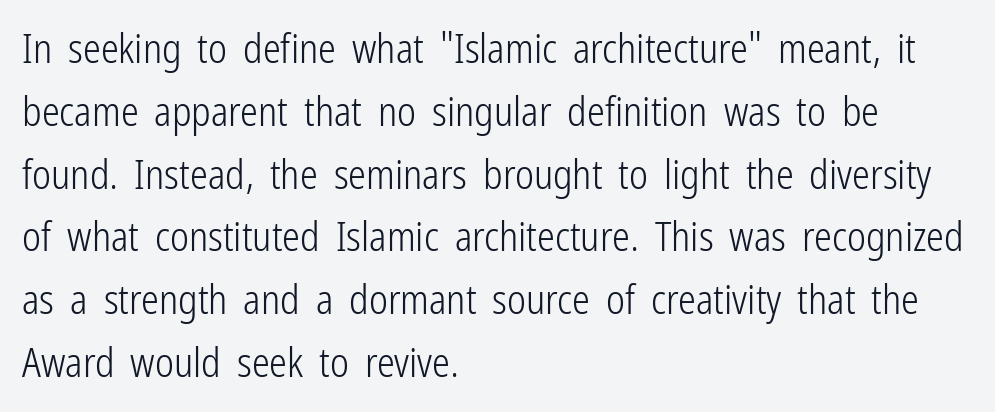
Q: Is the text bold? A: No.
Q: Is the text italic (slanted)? A: No, it is upright.
Q: Is the typeface a serif or a sans-serif typeface? A: Sans-serif.
Q: Is the text underlined? A: No.
Q: How is the paragraph aligned? A: Left-aligned.
Q: Is the spacing between letters normal or unusually wide? A: Normal.
Q: Is the spacing between lines tight, normal or loose? A: Normal.
Q: Width (condensed, normal, or wide)? A: Condensed.
Q: Stroke contrast? A: Low.
Q: x-height? A: Medium.
Q: Monospaced? A: No.
